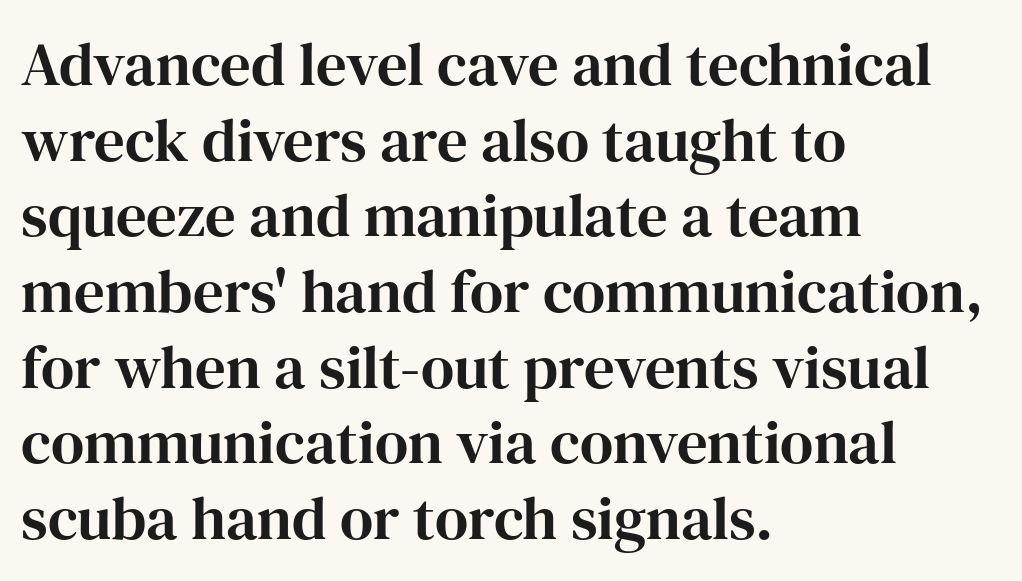
{"serif": "yes", "italic": "no", "width": "normal", "stroke_contrast": "high", "x_height": "medium", "monospaced": "no", "underline": "no", "align": "left", "line_spacing_ratio": 1.24, "letter_spacing": "normal", "letter_spacing_em": 0.0, "glyph_px": 61}
